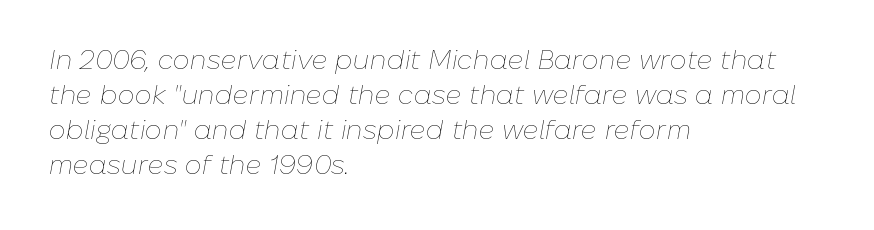
The compositor pushed each line to the left boundary. Stems here are at most as thick as an everyday book face. You could call the tracking neutral — neither tight nor loose. The leading is moderate, giving the passage an even texture.
